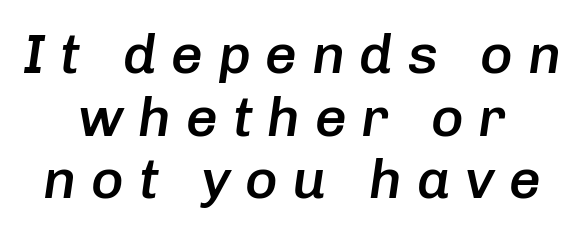
Descenders are the only things crossing below the line. This is oblique type, the kind used for emphasis or titles. One glance says dense: line gaps are narrower than usual. The rendering positions every line midway between the sides. This sample has the flowing, uneven cadence of proportional lettering.
